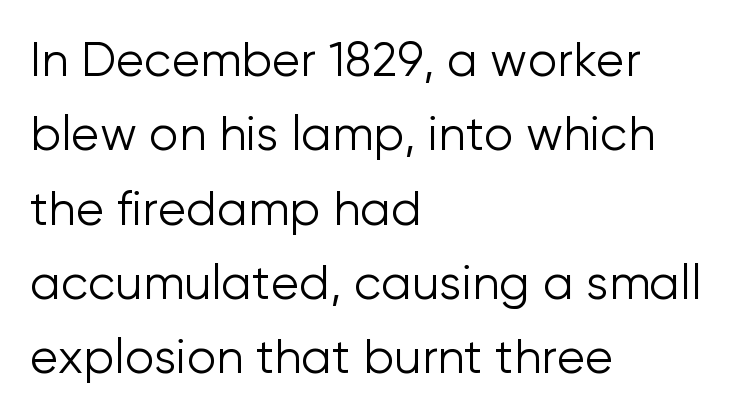
Q: Is the text bold? A: No.
Q: Is the text italic (slanted)? A: No, it is upright.
Q: Is the typeface a serif or a sans-serif typeface? A: Sans-serif.
Q: Is the text underlined? A: No.
Q: How is the paragraph aligned? A: Left-aligned.
Q: Is the spacing between letters normal or unusually wide? A: Normal.
Q: Is the spacing between lines tight, normal or loose? A: Normal.
Q: Width (condensed, normal, or wide)? A: Normal.
Q: Stroke contrast? A: Low.
Q: x-height? A: Medium.
Q: Monospaced? A: No.
